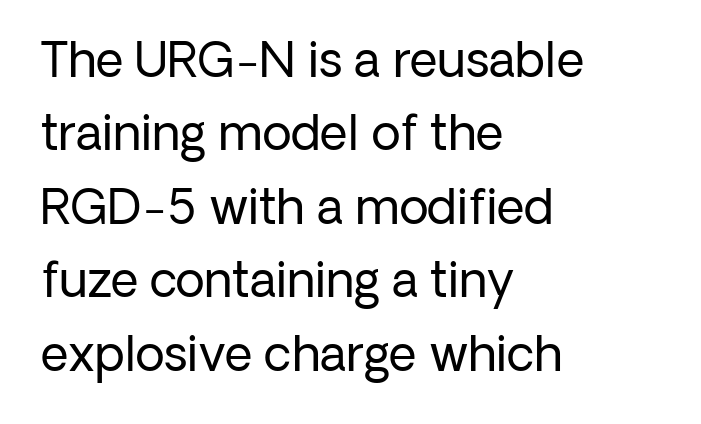
{"serif": "no", "italic": "no", "bold": "no", "weight": "regular", "width": "normal", "stroke_contrast": "low", "x_height": "medium", "monospaced": "no", "underline": "no", "align": "left", "line_spacing": "normal", "line_spacing_ratio": 1.53, "letter_spacing": "normal", "letter_spacing_em": 0.0, "glyph_px": 48}
